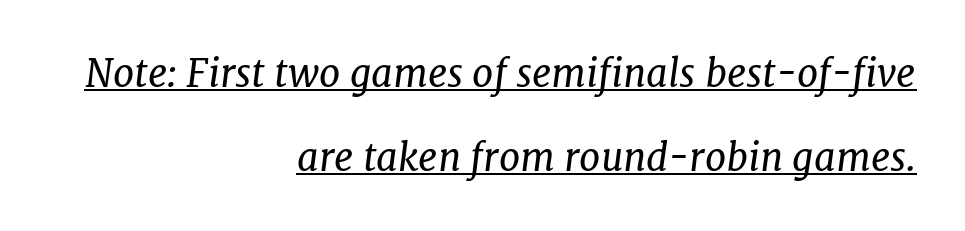
Underlined type. There is no visible air inserted between adjacent glyphs. The lines are quadded right. Examine the stroke ends and you'll spot serifs. Is there much room between lines? Yes — plenty of vertical air separates them. Spacing verdict: proportional, widths tailored to each character.
